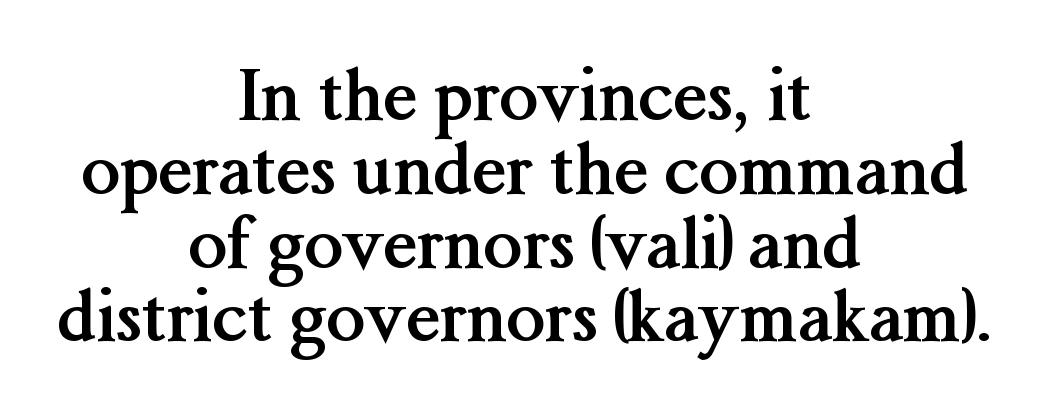
The strip under each line holds only bare page. How are the letters spaced? Ordinarily, with no added tracking. Compared with an ordinary text face, these strokes are far heavier — a full bold. This rendering employs a face with finishing strokes, i.e., a serif.
